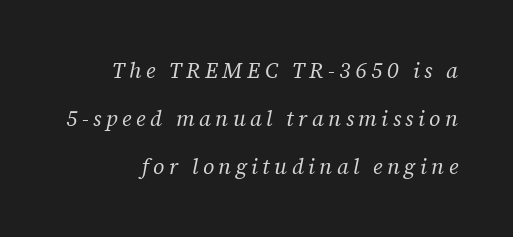
Q: Is the text bold? A: No.
Q: Is the text italic (slanted)? A: Yes, it leans right by about 12 degrees.
Q: Is the text underlined? A: No.
Q: Is the spacing between letters normal or unusually wide? A: Unusually wide.
Q: Is the spacing between lines tight, normal or loose? A: Loose.
